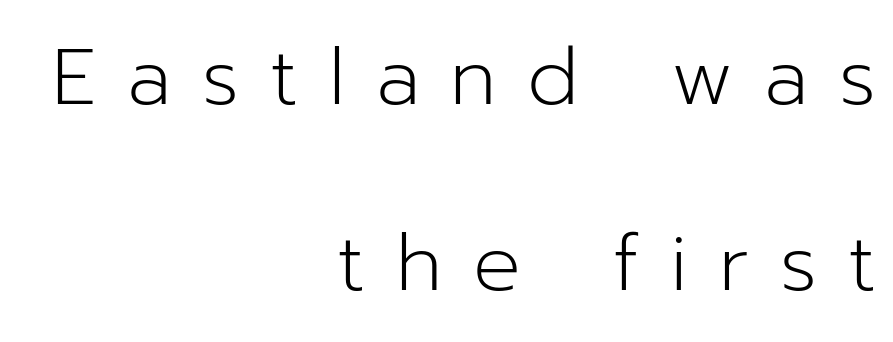
Q: Is the text bold? A: No.
Q: Is the text italic (slanted)? A: No, it is upright.
Q: Is the typeface a serif or a sans-serif typeface? A: Sans-serif.
Q: Is the text underlined? A: No.
Q: How is the paragraph aligned? A: Right-aligned.
Q: Is the spacing between letters normal or unusually wide? A: Unusually wide.
Q: Is the spacing between lines tight, normal or loose? A: Loose.
Q: Width (condensed, normal, or wide)? A: Normal.
Q: Stroke contrast? A: Low.
Q: x-height? A: Medium.
Q: Monospaced? A: No.
